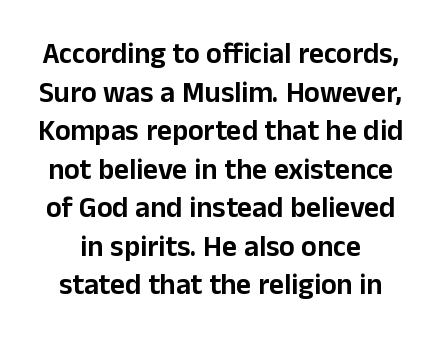
{"serif": "no", "italic": "no", "width": "normal", "stroke_contrast": "low", "x_height": "medium", "monospaced": "no", "underline": "no", "line_spacing": "normal", "line_spacing_ratio": 1.33, "letter_spacing": "normal", "letter_spacing_em": 0.0, "glyph_px": 29}
